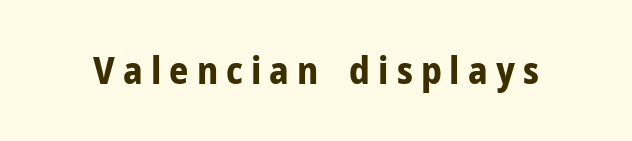
The image shows 38 px bold sans-serif type, upright; set unusually wide letter spacing (+0.21 em), not underlined; low stroke contrast and a medium x-height.
